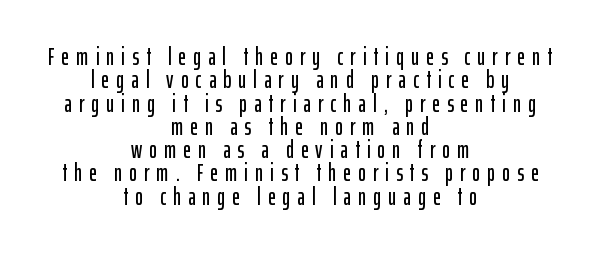
The image shows 24 px text type, upright; set centered, tight line spacing (0.97x), unusually wide letter spacing (+0.29 em), not underlined.
